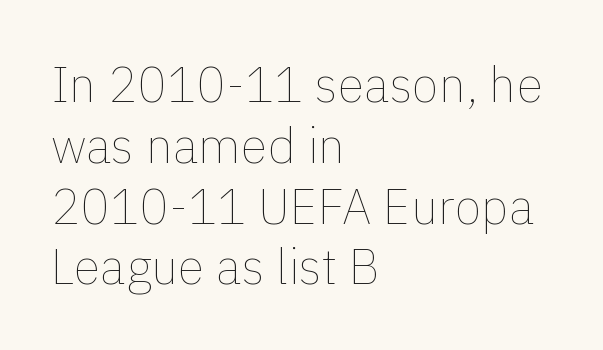
The image shows 49 px thin type, upright; set left-aligned, line spacing 1.24x, normal letter spacing, not underlined; a medium x-height.
